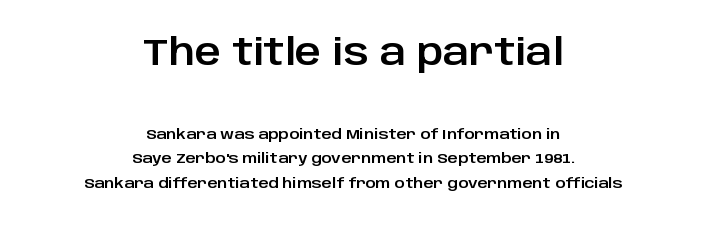
{"serif": "no", "italic": "no", "width": "normal", "stroke_contrast": "low", "x_height": "large", "monospaced": "no", "underline": "no", "align": "center", "line_spacing_ratio": 1.73, "letter_spacing": "normal", "letter_spacing_em": 0.0, "larger_block": "first", "size_ratio": 2.57, "glyph_px": 36}
